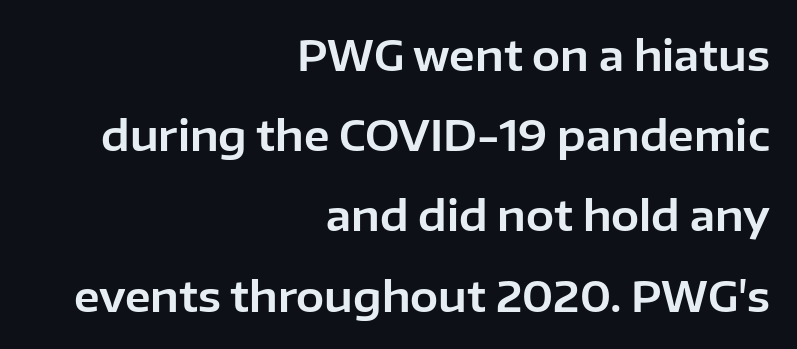
Q: Is the text italic (slanted)? A: No, it is upright.
Q: Is the typeface a serif or a sans-serif typeface? A: Sans-serif.
Q: Is the text underlined? A: No.
Q: How is the paragraph aligned? A: Right-aligned.
Q: Is the spacing between letters normal or unusually wide? A: Normal.
Q: Is the spacing between lines tight, normal or loose? A: Loose.
Q: Width (condensed, normal, or wide)? A: Normal.
Q: Stroke contrast? A: Low.
Q: x-height? A: Medium.
Q: Monospaced? A: No.
